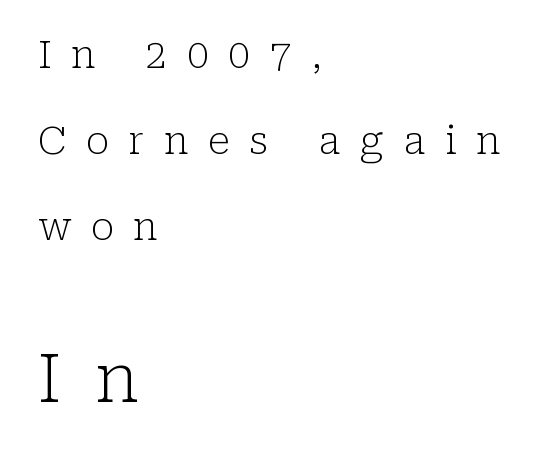
The image shows 68 px light serif type, upright; set left-aligned, loose line spacing (2.21x), unusually wide letter spacing (+0.5 em), not underlined; the second (bottom) block is 1.74x larger; low stroke contrast and a medium x-height.
